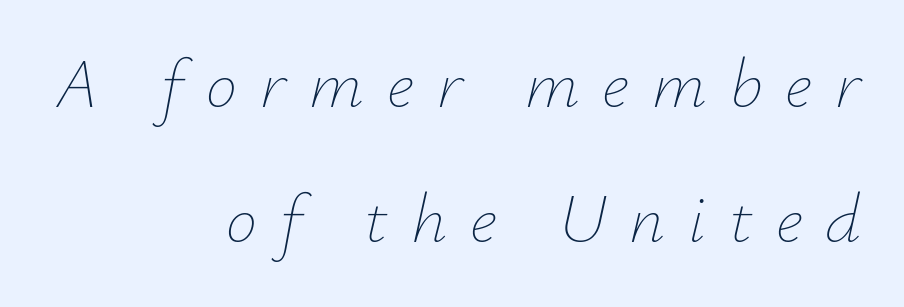
The image shows 70 px thin type, italic (leaning right); set right-aligned, loose line spacing (1.93x), unusually wide letter spacing (+0.33 em), not underlined; low stroke contrast and a small x-height.
